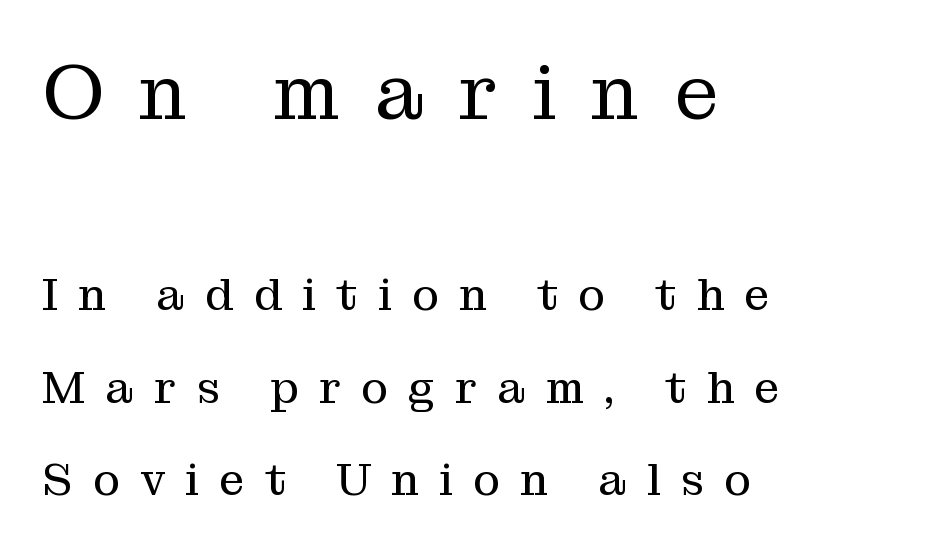
{"serif": "yes", "italic": "no", "bold": "no", "weight": "regular", "width": "normal", "stroke_contrast": "medium", "x_height": "medium", "monospaced": "no", "underline": "no", "align": "left", "line_spacing": "loose", "line_spacing_ratio": 2.06, "letter_spacing": "wide", "letter_spacing_em": 0.45, "larger_block": "first", "size_ratio": 1.73, "glyph_px": 78}
